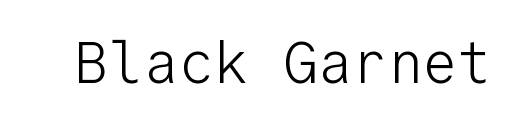
The image shows 58 px light sans-serif type, upright, monospaced; set normal letter spacing, not underlined; low stroke contrast and a medium x-height.
